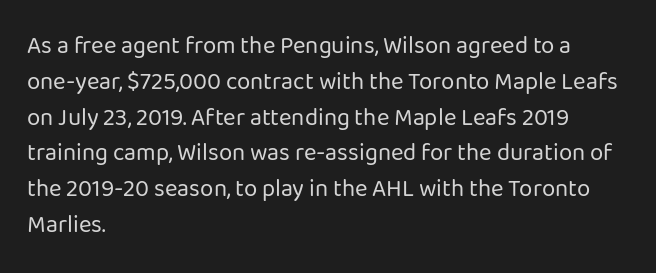
The setting favours the left margin, as ordinary paragraphs usually do. Upright lettering throughout. Letter spacing: default. No chunkiness to these letters — they're not bold.
